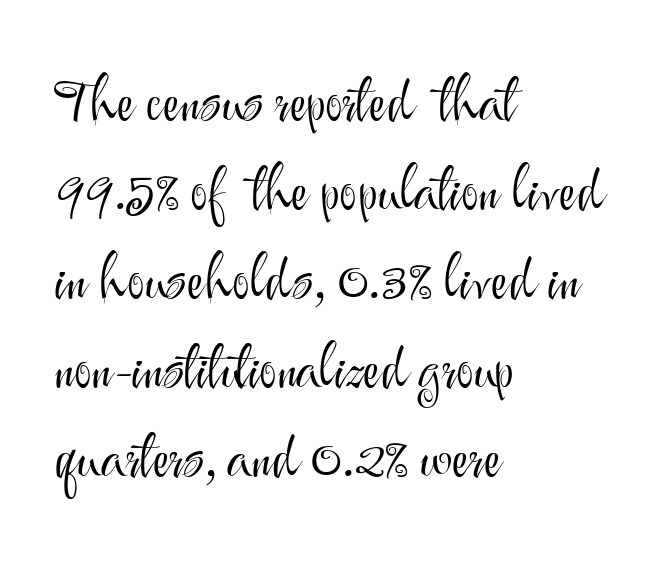
The passage shown stacks its lines at a standard gap. This sample has the flowing, uneven cadence of proportional lettering. A sans-serif font was chosen for this passage. Bare-footed words on every line. This sample uses plain, unmodified letter spacing.
